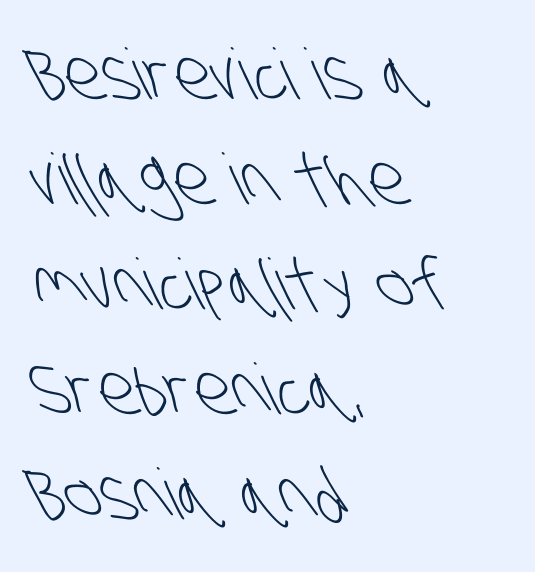
The image shows 70 px light, condensed sans-serif type; set left-aligned, normal line spacing (1.5x), normal letter spacing, not underlined; low stroke contrast and a large x-height.
